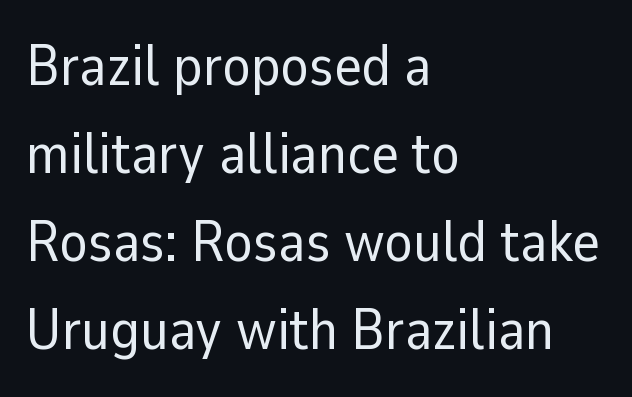
The image shows 58 px regular-weight sans-serif type, upright; set left-aligned, normal line spacing (1.52x), normal letter spacing, not underlined; low stroke contrast and a medium x-height.
